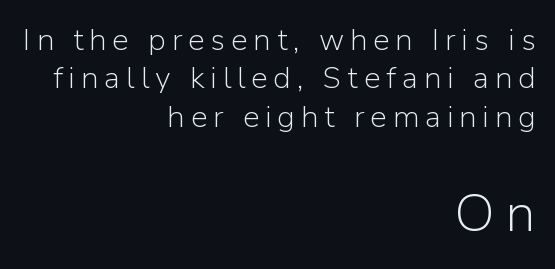
The image shows 53 px light sans-serif type, upright; set right-aligned, normal line spacing (1.28x), not underlined; the second (bottom) block is 1.77x larger; low stroke contrast and a medium x-height.
